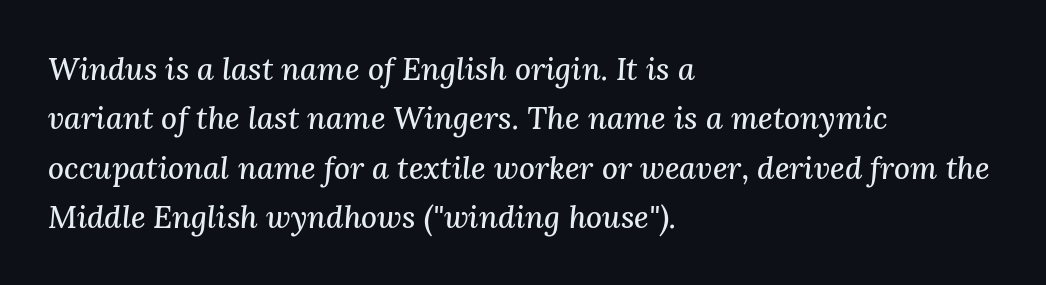
Q: Is the text italic (slanted)? A: Yes, it leans right by about 3 degrees.
Q: Is the typeface a serif or a sans-serif typeface? A: Serif.
Q: Is the text underlined? A: No.
Q: How is the paragraph aligned? A: Left-aligned.
Q: Is the spacing between letters normal or unusually wide? A: Normal.
Q: Is the spacing between lines tight, normal or loose? A: Normal.
Q: Width (condensed, normal, or wide)? A: Normal.
Q: Stroke contrast? A: Medium.
Q: x-height? A: Medium.
Q: Monospaced? A: No.
